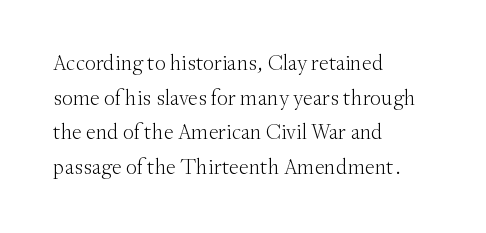
Which margin do the lines hug? The left one — the right edge is uneven. This is roman type, the default non-slanted kind. Summary of vertical rhythm: regular, with standard interline spacing. These glyphs show unthickened strokes, regular width or finer. The rendering keeps characters at their native spacing. The gap between lines stays unmarked.
